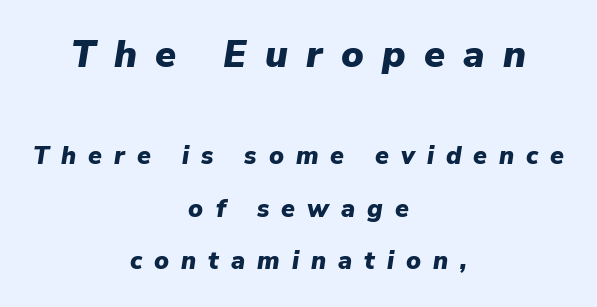
Has an underline been added? It has not. The face used here is proportionally spaced, like ordinary book or web type. The typesetter chose a symmetrical, centered arrangement here. The tracking jumps out immediately: characters are airy and widely separated. The rendering applies a slant to the glyphs.
